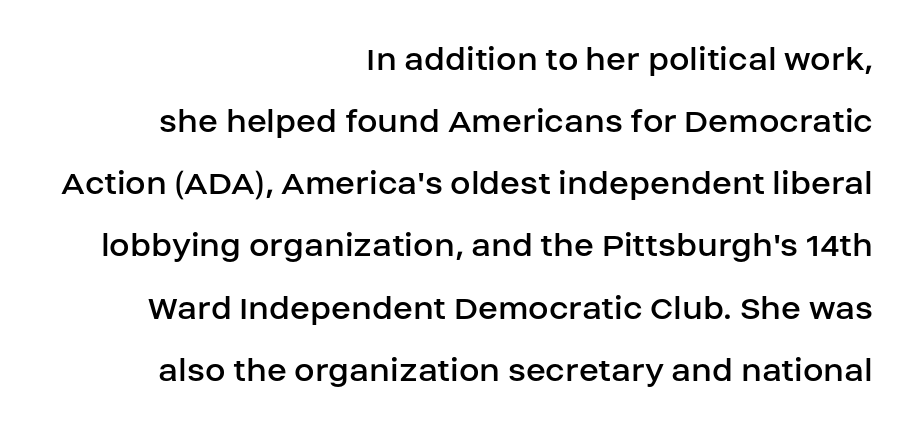
Looks like regular typesetting: each glyph gets only the width it needs. This rendering leaves character spacing at its baseline value. Has an underline been added? It has not. Typographically, this falls in the sans-serif category.
